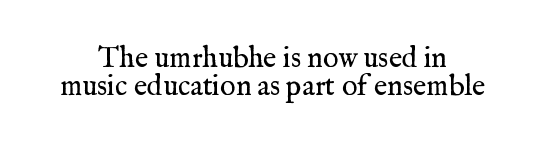
{"serif": "yes", "italic": "no", "bold": "no", "weight": "regular", "width": "normal", "stroke_contrast": "medium", "x_height": "medium", "monospaced": "no", "underline": "no", "align": "center", "line_spacing": "tight", "line_spacing_ratio": 0.96, "letter_spacing": "normal", "letter_spacing_em": 0.0, "glyph_px": 29}
